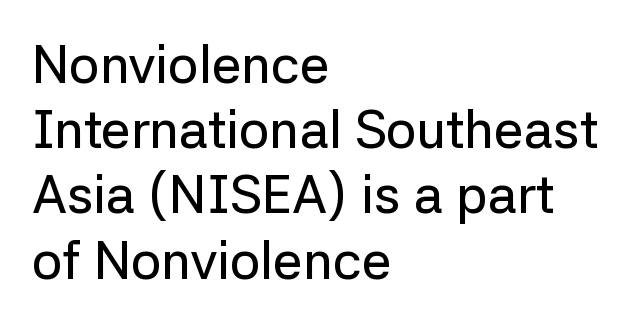
Q: Is the text italic (slanted)? A: No, it is upright.
Q: Is the typeface a serif or a sans-serif typeface? A: Sans-serif.
Q: Is the text underlined? A: No.
Q: How is the paragraph aligned? A: Left-aligned.
Q: Is the spacing between letters normal or unusually wide? A: Normal.
Q: Width (condensed, normal, or wide)? A: Normal.
Q: Stroke contrast? A: Low.
Q: x-height? A: Medium.
Q: Monospaced? A: No.
